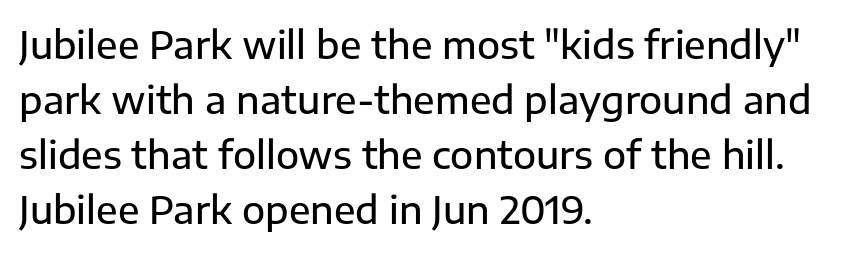
The image shows 38 px sans-serif type, upright; set left-aligned, normal line spacing (1.45x), normal letter spacing, not underlined; low stroke contrast and a medium x-height.
